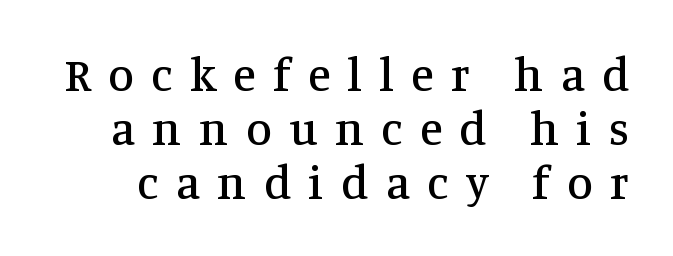
The image shows 47 px serif type, upright; set tight line spacing (1.15x), unusually wide letter spacing (+0.37 em), not underlined; medium stroke contrast and a large x-height.
